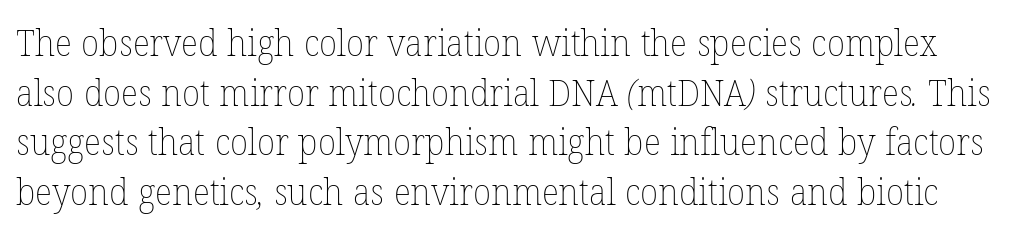
{"bold": "no", "weight": "thin", "width": "normal", "stroke_contrast": "low", "x_height": "medium", "monospaced": "no", "underline": "no", "line_spacing": "normal", "line_spacing_ratio": 1.34, "letter_spacing": "normal", "letter_spacing_em": 0.0, "glyph_px": 37}
